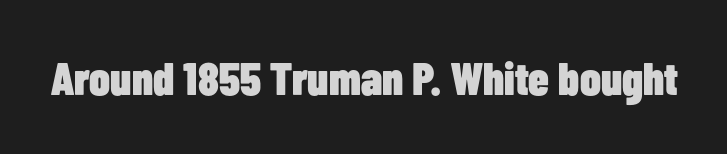
The image shows 46 px heavy, condensed sans-serif type, upright; set normal letter spacing, not underlined; low stroke contrast and a medium x-height.
